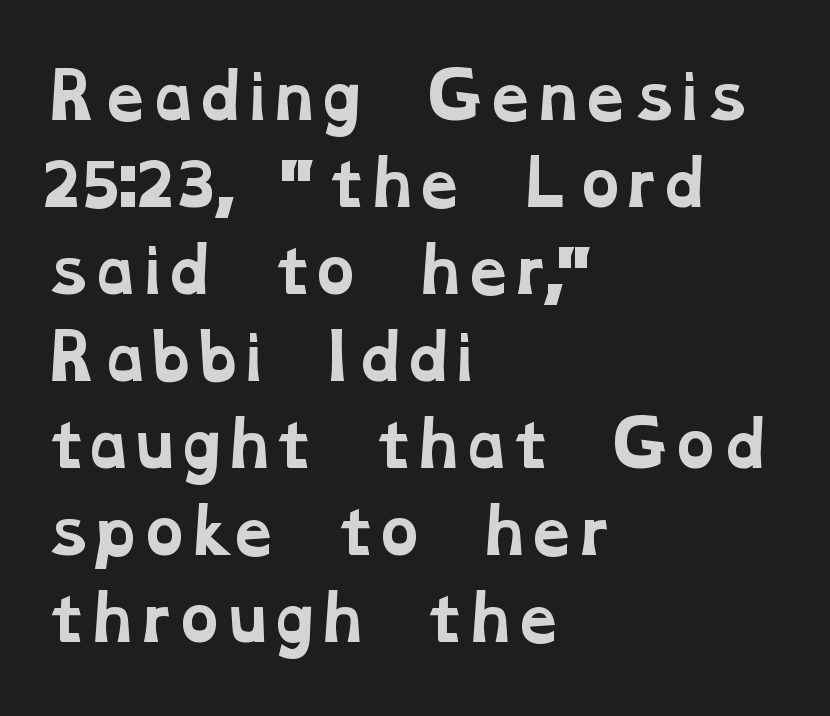
The image shows 60 px bold, wide serif type; set left-aligned, normal line spacing (1.45x), normal letter spacing, not underlined; low stroke contrast and a medium x-height.
